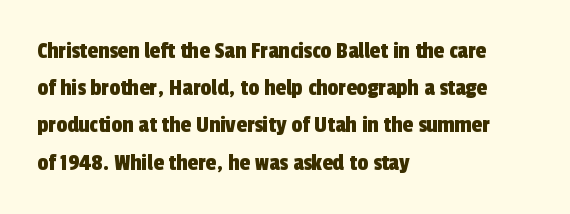
The lines in this sample share a left origin and differ only in where they stop. Evenly set lines give the paragraph a standard silhouette. The specimen omits any rule beneath the text block's lines. How are the letters spaced? Ordinarily, with no added tracking.
